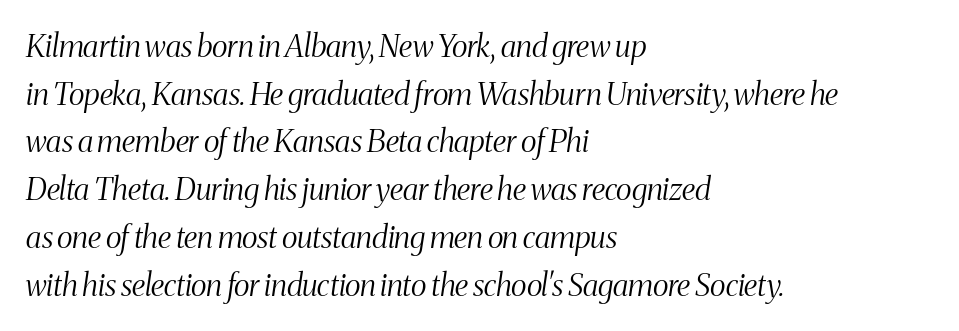
{"serif": "yes", "italic": "yes", "lean": "right", "slant_degrees": 8, "bold": "no", "weight": "light", "width": "condensed", "stroke_contrast": "medium", "x_height": "medium", "monospaced": "no", "underline": "no", "align": "left", "line_spacing": "normal", "line_spacing_ratio": 1.54, "letter_spacing": "normal", "letter_spacing_em": 0.0, "glyph_px": 31}
